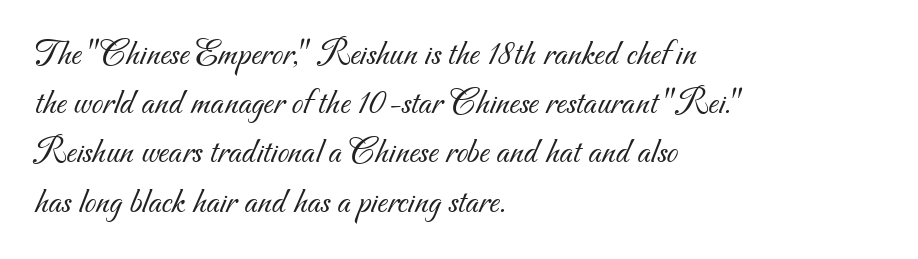
Q: Is the text bold? A: No.
Q: Is the typeface a serif or a sans-serif typeface? A: Sans-serif.
Q: Is the text underlined? A: No.
Q: How is the paragraph aligned? A: Left-aligned.
Q: Is the spacing between letters normal or unusually wide? A: Normal.
Q: Is the spacing between lines tight, normal or loose? A: Normal.
Q: Width (condensed, normal, or wide)? A: Normal.
Q: Stroke contrast? A: Medium.
Q: x-height? A: Small.
Q: Monospaced? A: No.
